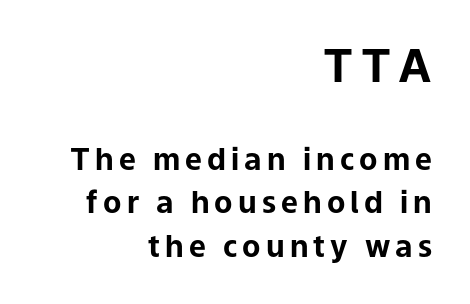
Block one is the big one; block two sits smaller underneath. Underlining? Definitely not there. Classification — sans serif. Layout note: lines flush right.
